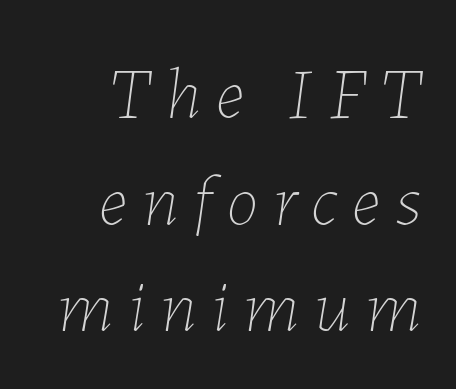
The image shows 72 px thin type, italic (leaning right); set right-aligned, normal line spacing (1.48x), unusually wide letter spacing (+0.21 em), not underlined; low stroke contrast and a medium x-height.
